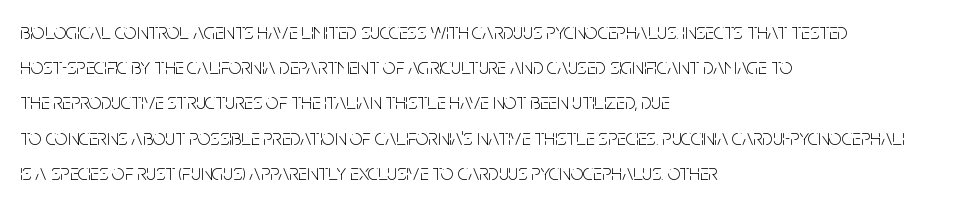
The image shows 22 px text type, upright; set left-aligned, normal line spacing (1.6x), normal letter spacing, not underlined.
